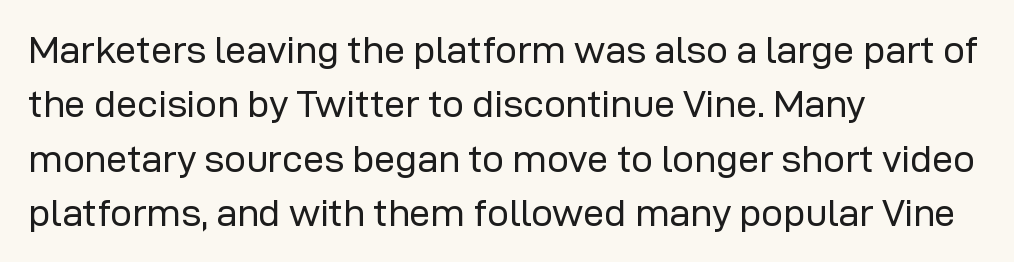
Q: Is the text bold? A: No.
Q: Is the text italic (slanted)? A: No, it is upright.
Q: Is the typeface a serif or a sans-serif typeface? A: Sans-serif.
Q: Is the text underlined? A: No.
Q: How is the paragraph aligned? A: Left-aligned.
Q: Is the spacing between letters normal or unusually wide? A: Normal.
Q: Is the spacing between lines tight, normal or loose? A: Normal.
Q: Width (condensed, normal, or wide)? A: Normal.
Q: Stroke contrast? A: Low.
Q: x-height? A: Medium.
Q: Monospaced? A: No.
